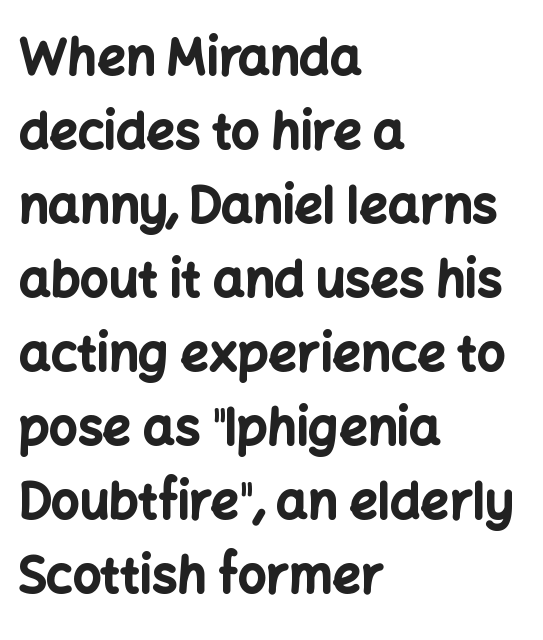
Has an underline been added? It has not. Serifs: no, the terminals of the letterforms are clean. A dark, heavy texture on the line: the type is bold. There is no visible air inserted between adjacent glyphs.
